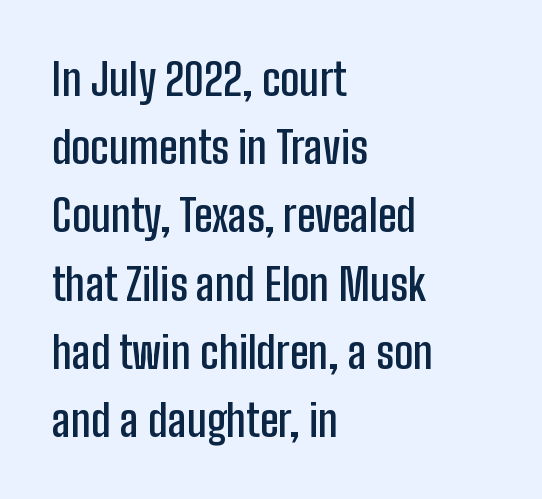
{"serif": "no", "italic": "no", "bold": "semi", "weight": "semibold", "width": "condensed", "stroke_contrast": "low", "x_height": "medium", "monospaced": "no", "underline": "no", "align": "left", "line_spacing": "normal", "line_spacing_ratio": 1.55, "letter_spacing": "normal", "letter_spacing_em": 0.0, "glyph_px": 44}
